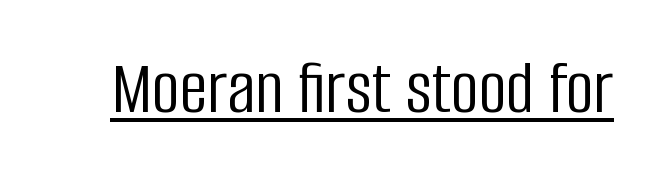
Words appear dense and cohesive because spacing is normal. Serif or sans? Sans — the stroke terminals are bare. On a weight scale, this lands at 450 or below. Characters remain perfectly vertical along every line. Caption: lettering with a line underneath.
